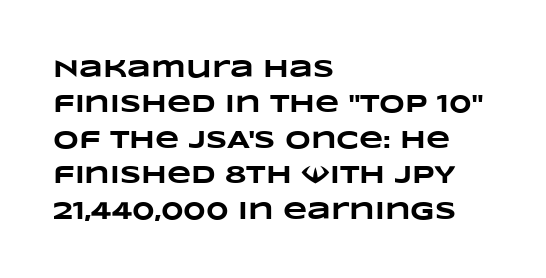
The image shows 25 px bold type; set left-aligned, normal line spacing (1.42x), normal letter spacing, not underlined.
